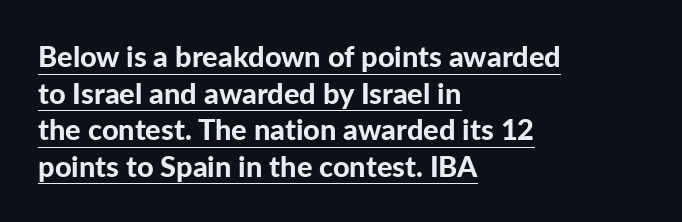
Q: Is the text bold? A: Yes.
Q: Is the text italic (slanted)? A: No, it is upright.
Q: Is the typeface a serif or a sans-serif typeface? A: Sans-serif.
Q: Is the text underlined? A: Yes.
Q: How is the paragraph aligned? A: Left-aligned.
Q: Is the spacing between letters normal or unusually wide? A: Normal.
Q: Is the spacing between lines tight, normal or loose? A: Normal.
Q: Width (condensed, normal, or wide)? A: Normal.
Q: Stroke contrast? A: Low.
Q: x-height? A: Medium.
Q: Monospaced? A: No.
